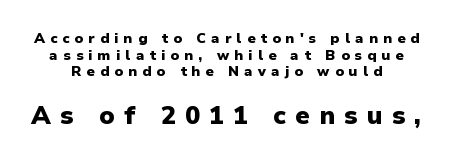
The image shows 25 px bold type, upright; set line spacing 1.19x, unusually wide letter spacing (+0.36 em), not underlined; the second (bottom) block is 1.79x larger.
